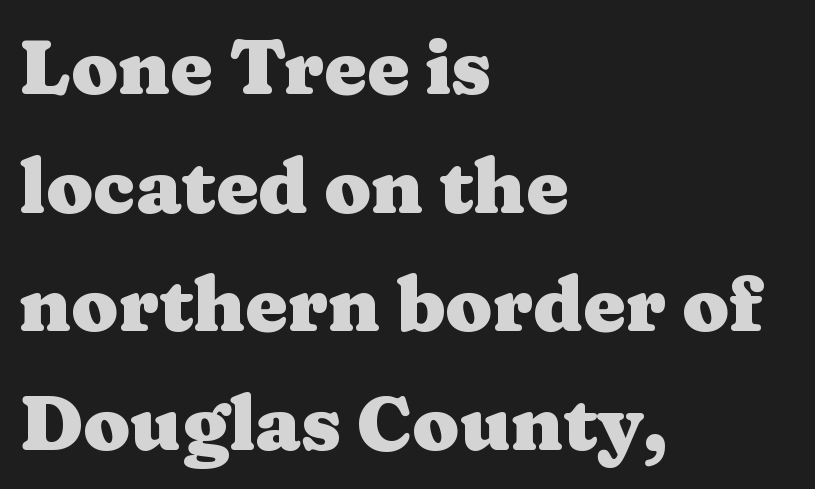
Q: Is the text bold? A: Yes.
Q: Is the text italic (slanted)? A: No, it is upright.
Q: Is the typeface a serif or a sans-serif typeface? A: Serif.
Q: Is the text underlined? A: No.
Q: How is the paragraph aligned? A: Left-aligned.
Q: Is the spacing between letters normal or unusually wide? A: Normal.
Q: Is the spacing between lines tight, normal or loose? A: Normal.
Q: Width (condensed, normal, or wide)? A: Wide.
Q: Stroke contrast? A: Medium.
Q: x-height? A: Medium.
Q: Monospaced? A: No.
